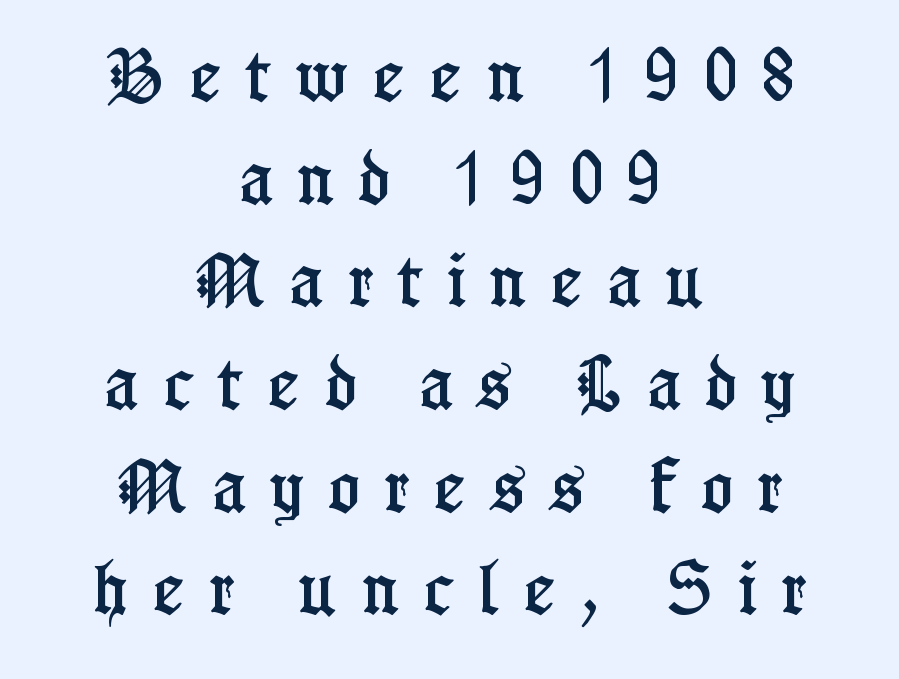
{"serif": "yes", "italic": "no", "width": "condensed", "stroke_contrast": "low", "x_height": "medium", "monospaced": "no", "underline": "no", "align": "center", "line_spacing_ratio": 1.74, "letter_spacing": "wide", "letter_spacing_em": 0.42, "glyph_px": 59}
